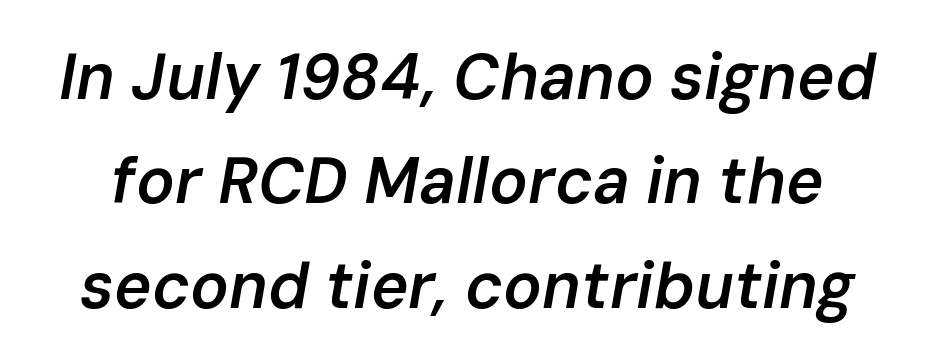
The image shows 64 px semibold type, italic (leaning right); set normal line spacing (1.63x), normal letter spacing, not underlined; low stroke contrast and a medium x-height.
